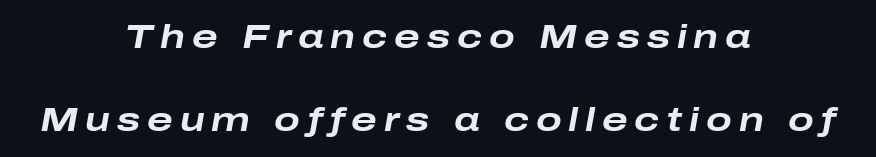
Q: Is the text bold? A: Yes.
Q: Is the text italic (slanted)? A: Yes, it leans right by about 10 degrees.
Q: Is the text underlined? A: No.
Q: How is the paragraph aligned? A: Centered.
Q: Is the spacing between letters normal or unusually wide? A: Unusually wide.
Q: Is the spacing between lines tight, normal or loose? A: Loose.
Q: Width (condensed, normal, or wide)? A: Wide.
Q: Stroke contrast? A: Low.
Q: x-height? A: Medium.
Q: Monospaced? A: No.
